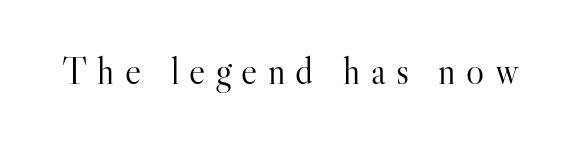
{"serif": "yes", "italic": "no", "bold": "no", "weight": "light", "width": "normal", "stroke_contrast": "high", "x_height": "small", "monospaced": "no", "underline": "no", "letter_spacing": "wide", "letter_spacing_em": 0.27, "glyph_px": 38}
